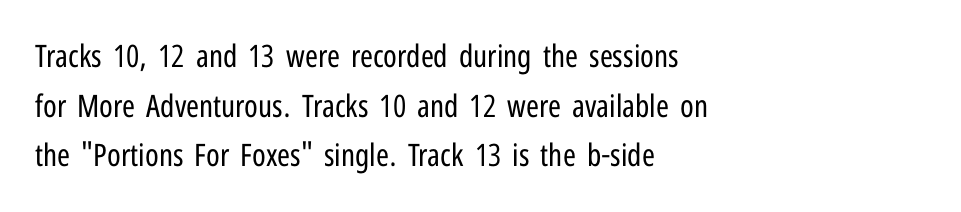
Q: Is the text bold? A: No.
Q: Is the text italic (slanted)? A: No, it is upright.
Q: Is the typeface a serif or a sans-serif typeface? A: Sans-serif.
Q: Is the text underlined? A: No.
Q: How is the paragraph aligned? A: Left-aligned.
Q: Is the spacing between letters normal or unusually wide? A: Normal.
Q: Is the spacing between lines tight, normal or loose? A: Normal.
Q: Width (condensed, normal, or wide)? A: Condensed.
Q: Stroke contrast? A: Low.
Q: x-height? A: Medium.
Q: Monospaced? A: No.
